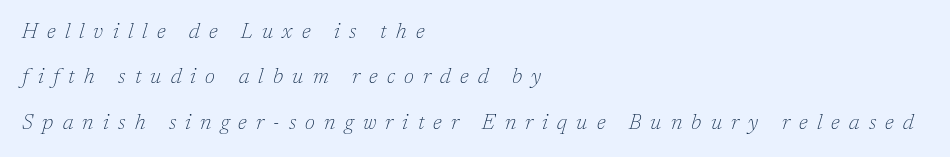
The image shows 21 px text type, italic (leaning right); set left-aligned, loose line spacing (2.16x), unusually wide letter spacing (+0.44 em), not underlined.
